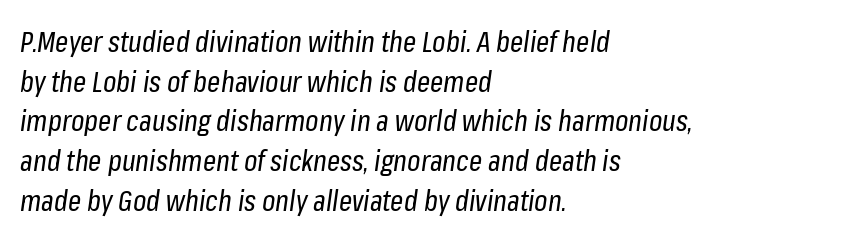
The typeface has the unassuming heft of standard copy or less. The leading is moderate, giving the passage an even texture. The font's italic variant was chosen for this text. Underline: absent. Varying glyph widths throughout — classic text-font behaviour.
